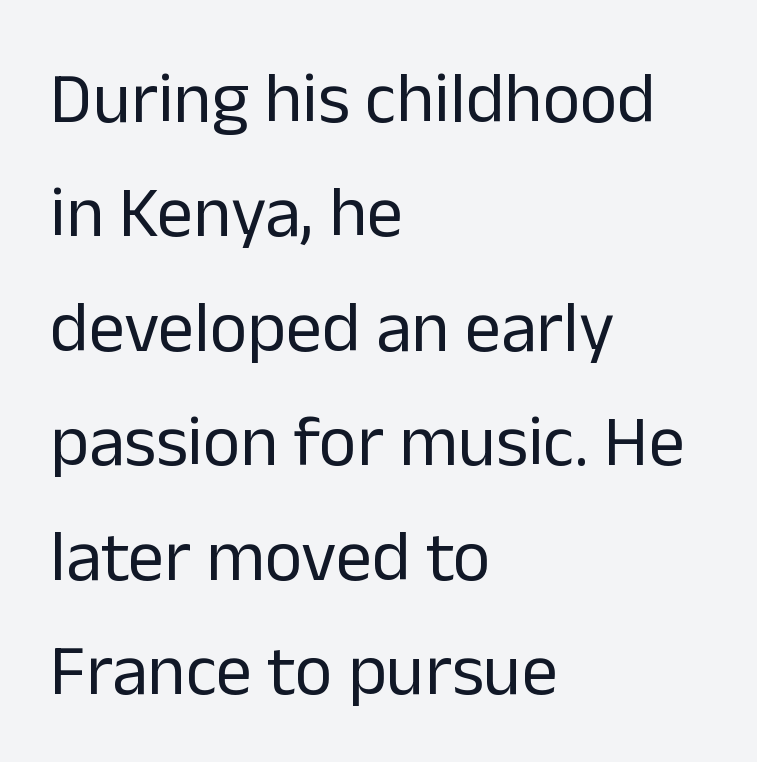
{"serif": "no", "italic": "no", "bold": "no", "weight": "regular", "width": "normal", "stroke_contrast": "low", "x_height": "medium", "monospaced": "no", "underline": "no", "align": "left", "line_spacing": "normal", "line_spacing_ratio": 1.59, "letter_spacing": "normal", "letter_spacing_em": 0.0, "glyph_px": 72}
